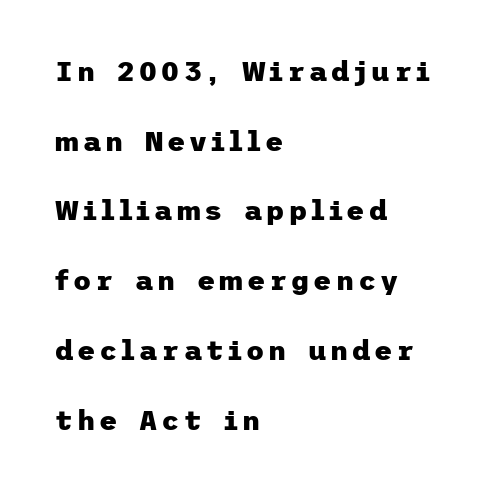
{"serif": "no", "italic": "no", "bold": "yes", "weight": "heavy", "width": "normal", "stroke_contrast": "low", "x_height": "medium", "underline": "no", "align": "left", "line_spacing": "loose", "line_spacing_ratio": 2.49, "glyph_px": 28}
